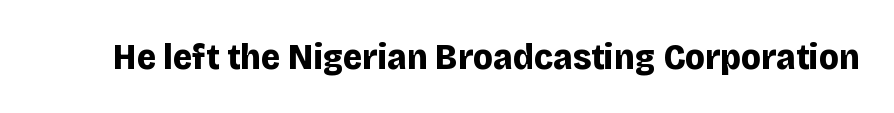
You can tell from the bare stems that sans-serif type was used. The string is rendered with underlining switched off. Does extra space separate the letters? No, they use regular spacing. The passage shown is typed in a proportional face where columns would drift. Set as a true bold cut, around the 700 mark. Nope, not italic — everything's standing straight.
